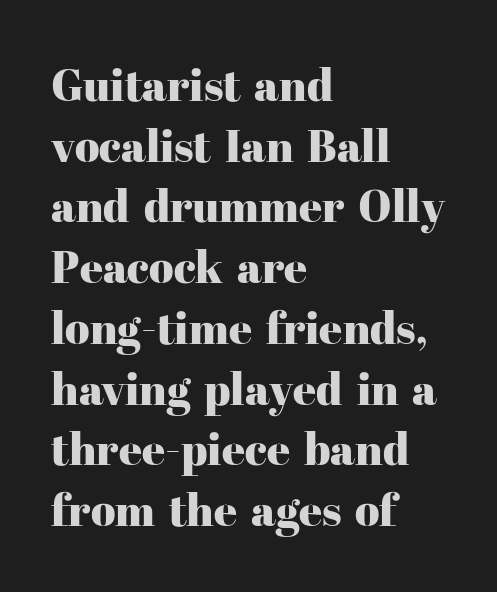
{"serif": "yes", "italic": "no", "width": "normal", "stroke_contrast": "high", "x_height": "medium", "monospaced": "no", "underline": "no", "align": "left", "line_spacing": "normal", "line_spacing_ratio": 1.35, "letter_spacing": "normal", "letter_spacing_em": 0.0, "glyph_px": 45}
